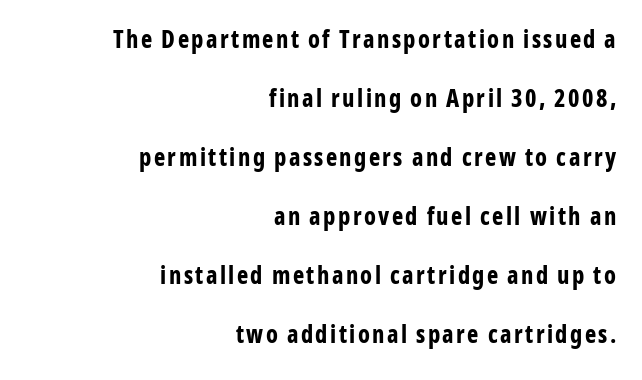
Q: Is the text bold? A: Yes.
Q: Is the text italic (slanted)? A: No, it is upright.
Q: Is the text underlined? A: No.
Q: How is the paragraph aligned? A: Right-aligned.
Q: Is the spacing between lines tight, normal or loose? A: Loose.
